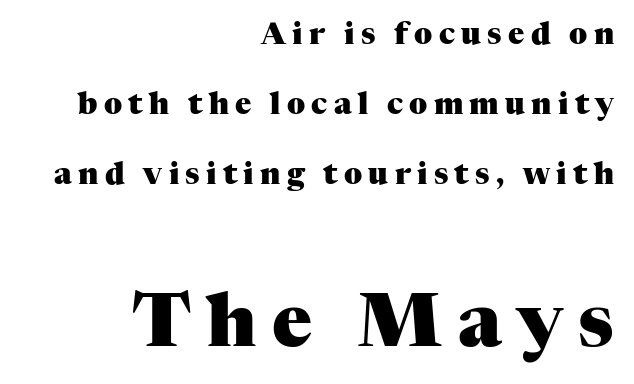
{"serif": "yes", "italic": "no", "bold": "yes", "weight": "heavy", "width": "normal", "stroke_contrast": "medium", "x_height": "medium", "monospaced": "no", "underline": "no", "align": "right", "line_spacing": "loose", "line_spacing_ratio": 2.33, "letter_spacing": "wide", "letter_spacing_em": 0.21, "larger_block": "second", "size_ratio": 2.47, "glyph_px": 74}
